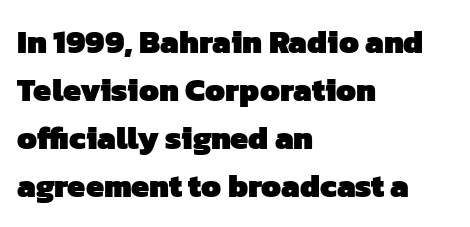
{"serif": "no", "bold": "yes", "weight": "heavy", "width": "normal", "stroke_contrast": "low", "x_height": "medium", "monospaced": "no", "underline": "no", "align": "left", "line_spacing": "normal", "line_spacing_ratio": 1.5, "letter_spacing": "normal", "letter_spacing_em": 0.0, "glyph_px": 32}
